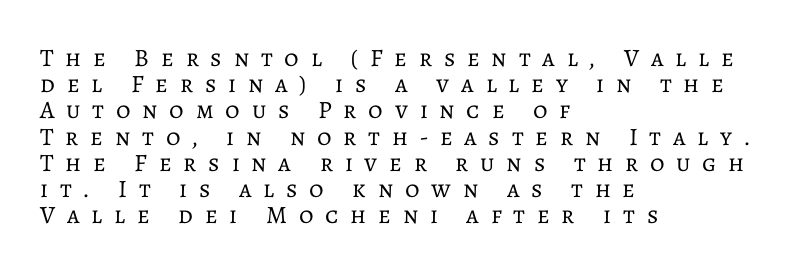
Q: Is the text bold? A: No.
Q: Is the text italic (slanted)? A: No, it is upright.
Q: Is the text underlined? A: No.
Q: How is the paragraph aligned? A: Left-aligned.
Q: Is the spacing between letters normal or unusually wide? A: Unusually wide.
Q: Is the spacing between lines tight, normal or loose? A: Tight.
